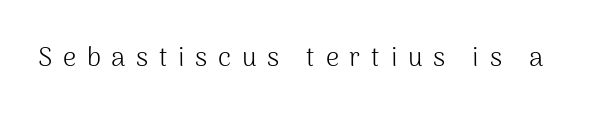
The image shows 26 px text type, upright; set unusually wide letter spacing (+0.41 em), not underlined.
